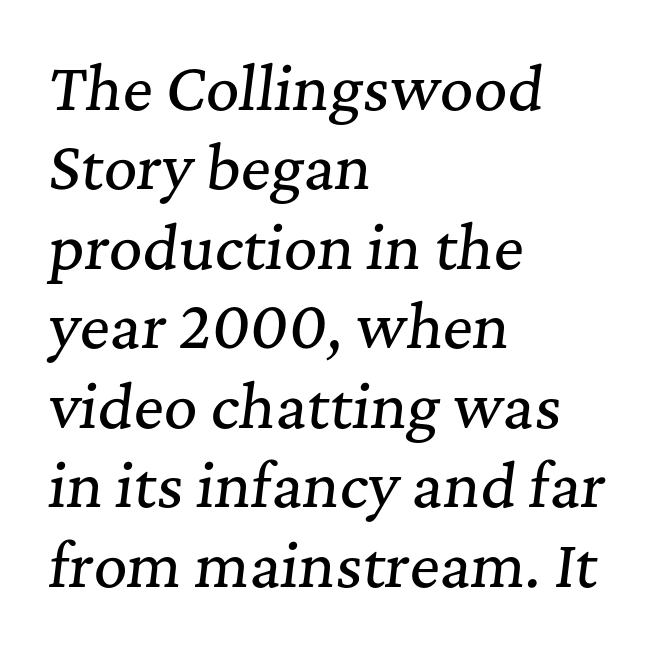
The image shows 58 px serif type, italic (leaning right); set left-aligned, normal line spacing (1.37x), normal letter spacing, not underlined; medium stroke contrast and a medium x-height.
